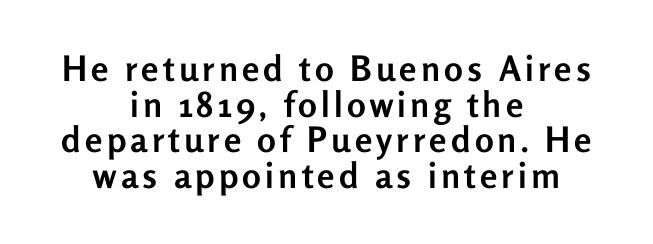
Q: Is the text bold? A: Yes.
Q: Is the text italic (slanted)? A: No, it is upright.
Q: Is the typeface a serif or a sans-serif typeface? A: Sans-serif.
Q: Is the text underlined? A: No.
Q: How is the paragraph aligned? A: Centered.
Q: Is the spacing between lines tight, normal or loose? A: Tight.
Q: Width (condensed, normal, or wide)? A: Normal.
Q: Stroke contrast? A: Low.
Q: x-height? A: Medium.
Q: Monospaced? A: No.
